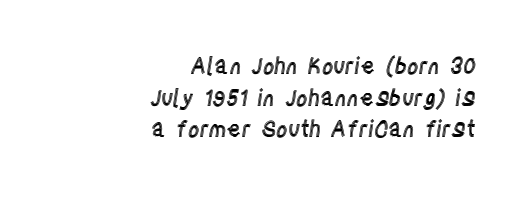
The image shows 22 px text type; set right-aligned, normal line spacing (1.44x), normal letter spacing, not underlined.
